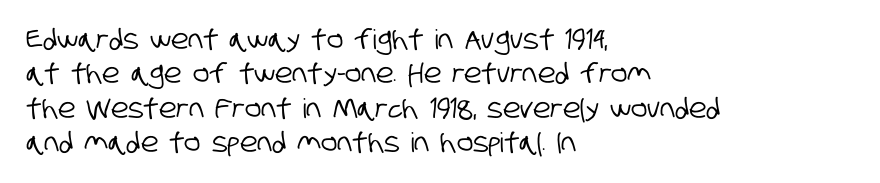
{"underline": "no", "align": "left", "line_spacing": "normal", "line_spacing_ratio": 1.27, "letter_spacing": "normal", "letter_spacing_em": 0.0, "glyph_px": 27}
